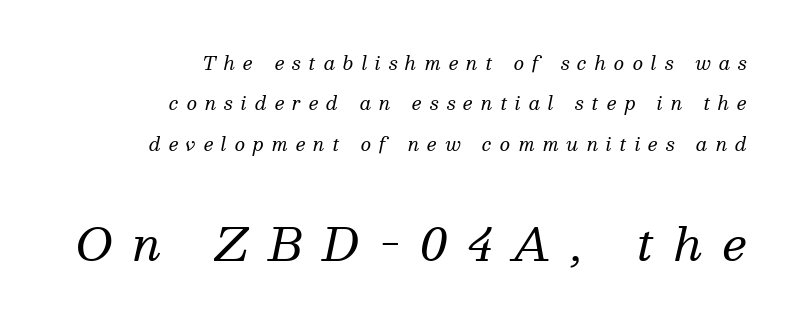
Q: Is the text bold? A: No.
Q: Is the text italic (slanted)? A: Yes, it leans right by about 13 degrees.
Q: Is the typeface a serif or a sans-serif typeface? A: Serif.
Q: Is the text underlined? A: No.
Q: How is the paragraph aligned? A: Right-aligned.
Q: Is the spacing between letters normal or unusually wide? A: Unusually wide.
Q: Is the spacing between lines tight, normal or loose? A: Loose.
Q: Which block of text is set in a larger size, the first (top) or the second (bottom)? A: The second (bottom) one.
Q: Width (condensed, normal, or wide)? A: Normal.
Q: Stroke contrast? A: Medium.
Q: x-height? A: Medium.
Q: Monospaced? A: No.
